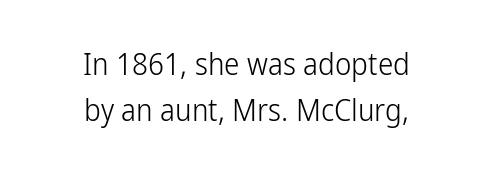
Q: Is the text bold? A: No.
Q: Is the text italic (slanted)? A: No, it is upright.
Q: Is the typeface a serif or a sans-serif typeface? A: Sans-serif.
Q: Is the text underlined? A: No.
Q: How is the paragraph aligned? A: Centered.
Q: Is the spacing between letters normal or unusually wide? A: Normal.
Q: Is the spacing between lines tight, normal or loose? A: Normal.
Q: Width (condensed, normal, or wide)? A: Condensed.
Q: Stroke contrast? A: Low.
Q: x-height? A: Medium.
Q: Monospaced? A: No.
